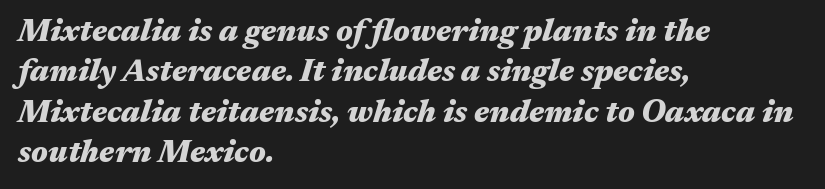
{"italic": "yes", "lean": "right", "slant_degrees": 17, "bold": "yes", "weight": "heavy", "width": "wide", "stroke_contrast": "medium", "x_height": "medium", "monospaced": "no", "underline": "no", "align": "left", "line_spacing": "normal", "line_spacing_ratio": 1.3, "letter_spacing": "normal", "letter_spacing_em": 0.0, "glyph_px": 31}
